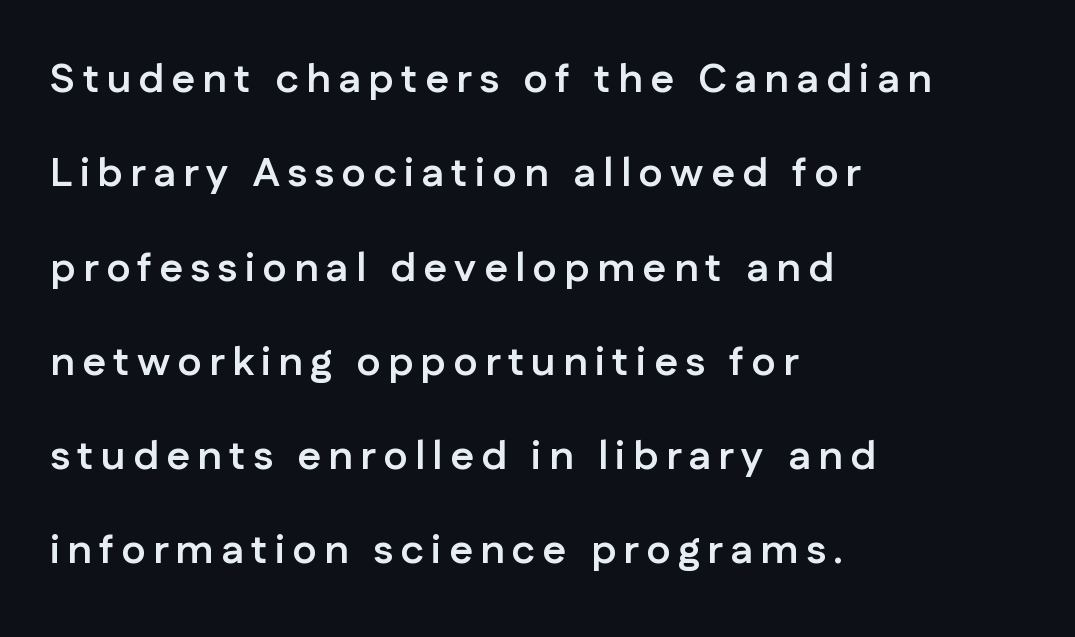
Q: Is the text bold? A: Yes.
Q: Is the text italic (slanted)? A: No, it is upright.
Q: Is the typeface a serif or a sans-serif typeface? A: Sans-serif.
Q: Is the text underlined? A: No.
Q: How is the paragraph aligned? A: Left-aligned.
Q: Is the spacing between lines tight, normal or loose? A: Loose.
Q: Width (condensed, normal, or wide)? A: Normal.
Q: Stroke contrast? A: Low.
Q: x-height? A: Medium.
Q: Monospaced? A: No.
